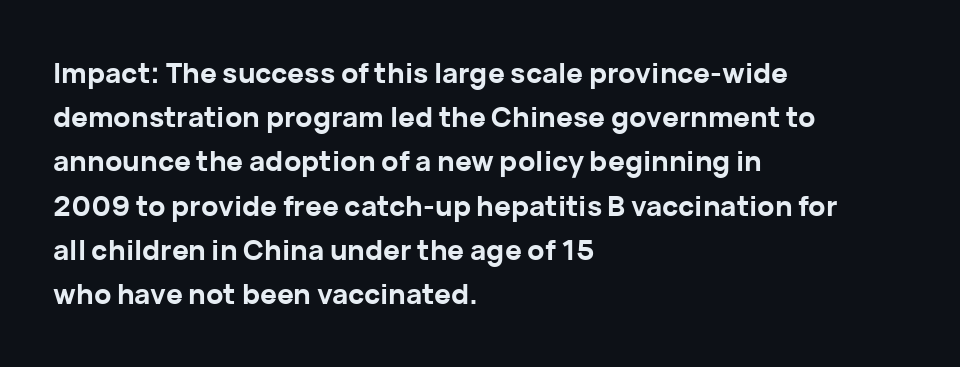
The image shows 28 px bold sans-serif type, upright; set left-aligned, normal line spacing (1.58x), normal letter spacing, not underlined; low stroke contrast and a medium x-height.
